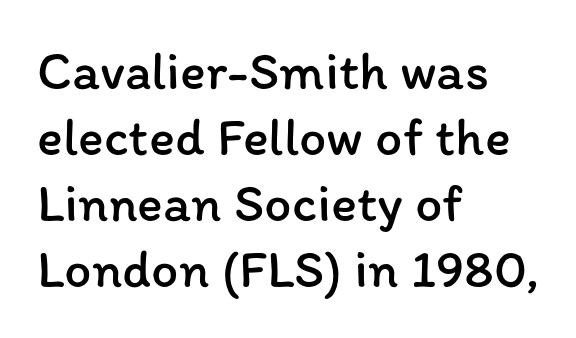
{"italic": "no", "bold": "no", "weight": "regular", "width": "normal", "stroke_contrast": "low", "x_height": "medium", "monospaced": "no", "underline": "no", "align": "left", "line_spacing_ratio": 1.22, "letter_spacing": "normal", "letter_spacing_em": 0.0, "glyph_px": 54}
